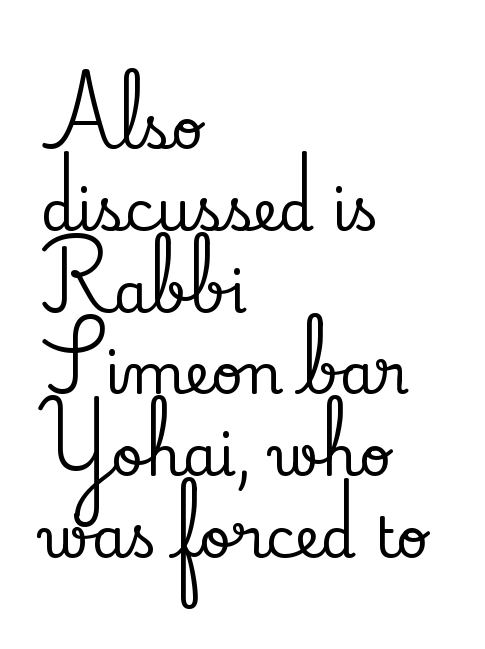
Lines of text with bare space underneath. These lines are set flush left with a ragged right edge. Do the characters align in a grid? No, the font is proportional. A serif font was chosen for this passage. Inter-character spacing is left at the font's built-in metrics.
